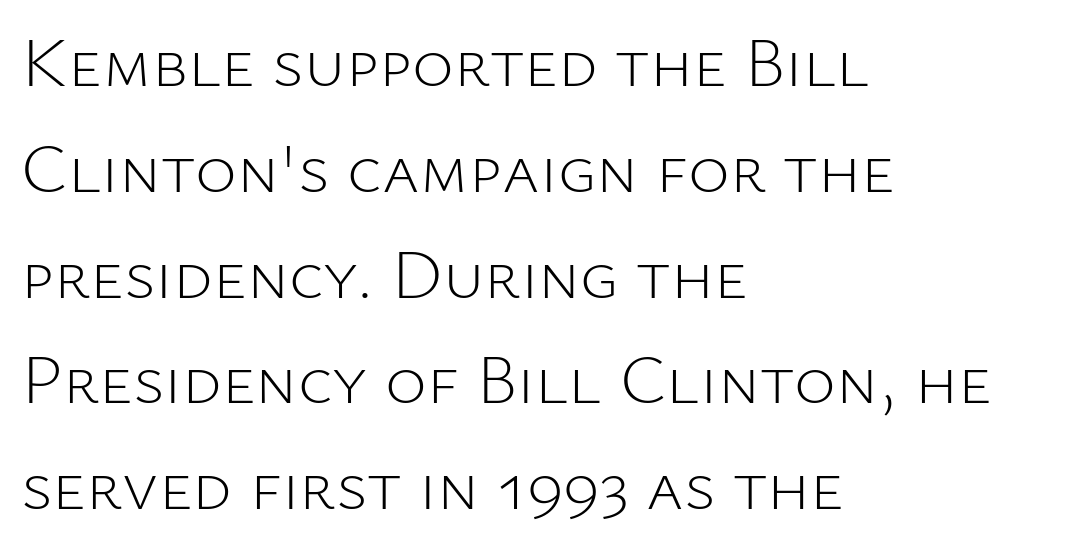
Q: Is the text bold? A: No.
Q: Is the text italic (slanted)? A: No, it is upright.
Q: Is the typeface a serif or a sans-serif typeface? A: Sans-serif.
Q: Is the text underlined? A: No.
Q: How is the paragraph aligned? A: Left-aligned.
Q: Is the spacing between letters normal or unusually wide? A: Normal.
Q: Is the spacing between lines tight, normal or loose? A: Normal.
Q: Width (condensed, normal, or wide)? A: Normal.
Q: Stroke contrast? A: Low.
Q: x-height? A: Medium.
Q: Monospaced? A: No.
